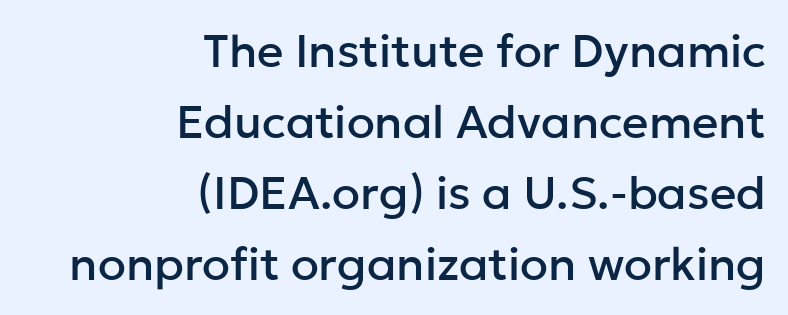
{"serif": "no", "italic": "no", "width": "normal", "stroke_contrast": "low", "x_height": "medium", "monospaced": "no", "underline": "no", "align": "right", "line_spacing": "normal", "line_spacing_ratio": 1.54, "letter_spacing": "normal", "letter_spacing_em": 0.0, "glyph_px": 46}
